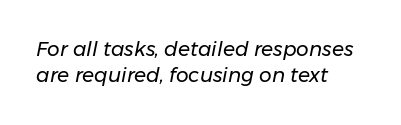
The setting favours the left margin, as ordinary paragraphs usually do. Evenly set lines give the paragraph a standard silhouette. Letters rest on an invisible, unmarked baseline. The strokes are not fattened; the text isn't bold. In terms of letterspacing, this is plain default setting. Observe the lean: these are italic letterforms.
